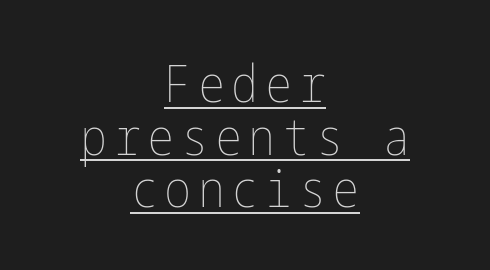
The image shows 51 px thin, condensed type, upright; set centered, tight line spacing (1.03x), underlined; low stroke contrast and a medium x-height.
